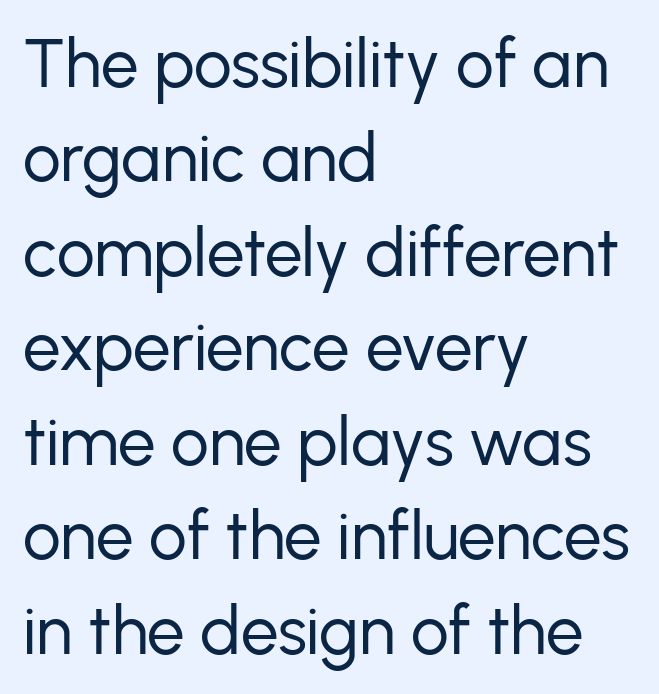
Q: Is the text bold? A: No.
Q: Is the text italic (slanted)? A: No, it is upright.
Q: Is the typeface a serif or a sans-serif typeface? A: Sans-serif.
Q: Is the text underlined? A: No.
Q: How is the paragraph aligned? A: Left-aligned.
Q: Is the spacing between letters normal or unusually wide? A: Normal.
Q: Is the spacing between lines tight, normal or loose? A: Normal.
Q: Width (condensed, normal, or wide)? A: Normal.
Q: Stroke contrast? A: Low.
Q: x-height? A: Medium.
Q: Monospaced? A: No.
